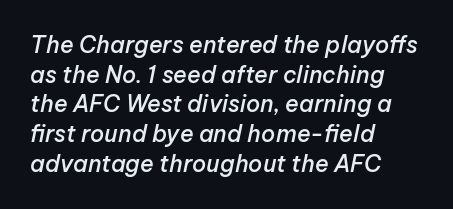
Typeset ragged right — the left edge is the straight one. The rendering keeps characters at their native spacing. The line-height multiplier appears to be the usual default. The face used here has a pronounced slope to its letters. A bit beefed up — I'd call it semibold rather than bold.
